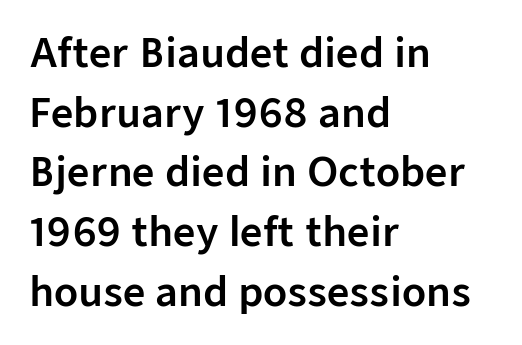
Proportional: the letters do not fall into vertical columns. Do the letters lean? They stand straight. Typeset ragged right — the left edge is the straight one. This is sans-serif lettering, the kind often seen on screens and signage. Each row of text sits above clean, open space. Observe the ordinary spacing: letters are neighbours, not strangers.
